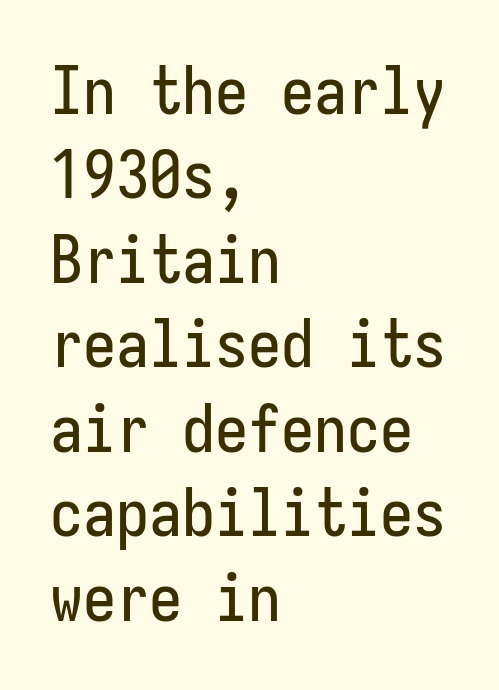
The image shows 66 px condensed sans-serif type, upright; set left-aligned, normal line spacing (1.28x), normal letter spacing, not underlined; low stroke contrast and a medium x-height.
